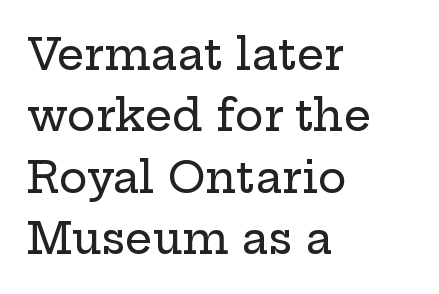
{"serif": "yes", "italic": "no", "width": "wide", "stroke_contrast": "low", "x_height": "medium", "monospaced": "no", "underline": "no", "align": "left", "line_spacing": "normal", "line_spacing_ratio": 1.43, "letter_spacing": "normal", "letter_spacing_em": 0.0, "glyph_px": 43}
